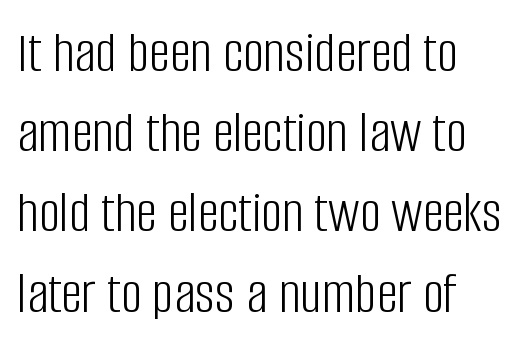
The rendering anchors every line to the left-hand side. You could not count columns in this text — the font is proportionally spaced. Check the space under the baseline: it is left empty. Is this a heavy cut? Hardly; it is regular or lighter. Characters remain perfectly vertical along every line. Compared with typical body copy, the letter spacing here is the same.
